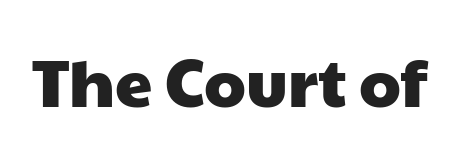
Glyph-to-glyph distance matches everyday printed text. Quick note: underline off. The designer went with a sans here, leaving each stem footless. Each letter keeps its own natural width here, so spacing adapts to shape.
